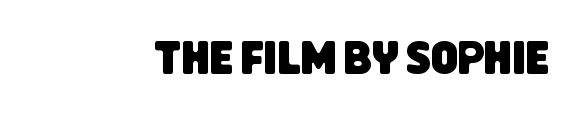
The image shows 46 px condensed sans-serif type; set normal letter spacing, not underlined; low stroke contrast and a large x-height.
